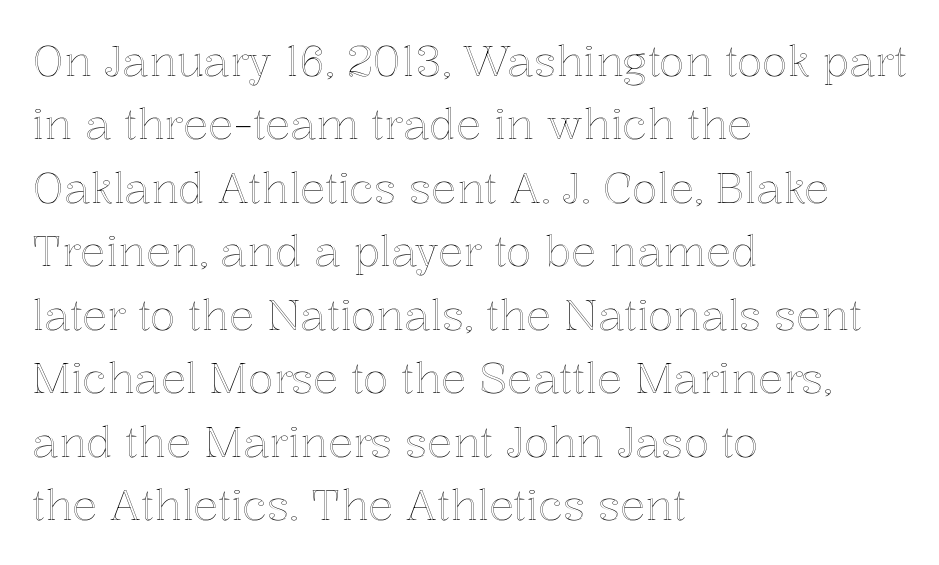
Characters follow at the spacing the type designer built in. One-word summary of the alignment: left. Interline gaps are of average width in this sample. Quick note: not italic, upright. These lines are rendered in a variable-pitch font. Rule under the text: the space is simply empty.
